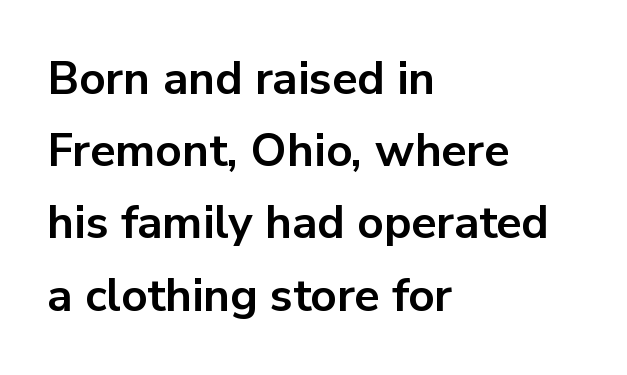
Q: Is the text bold? A: Yes.
Q: Is the text italic (slanted)? A: No, it is upright.
Q: Is the typeface a serif or a sans-serif typeface? A: Sans-serif.
Q: Is the text underlined? A: No.
Q: How is the paragraph aligned? A: Left-aligned.
Q: Is the spacing between letters normal or unusually wide? A: Normal.
Q: Is the spacing between lines tight, normal or loose? A: Normal.
Q: Width (condensed, normal, or wide)? A: Normal.
Q: Stroke contrast? A: Low.
Q: x-height? A: Medium.
Q: Monospaced? A: No.
